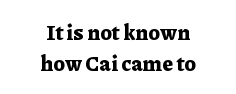
Q: Is the text bold? A: Yes.
Q: Is the text italic (slanted)? A: No, it is upright.
Q: Is the text underlined? A: No.
Q: How is the paragraph aligned? A: Centered.
Q: Is the spacing between letters normal or unusually wide? A: Normal.
Q: Is the spacing between lines tight, normal or loose? A: Normal.
